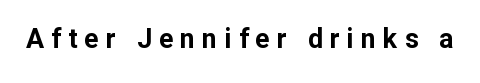
The image shows 27 px bold type, upright; set unusually wide letter spacing (+0.26 em), not underlined.
